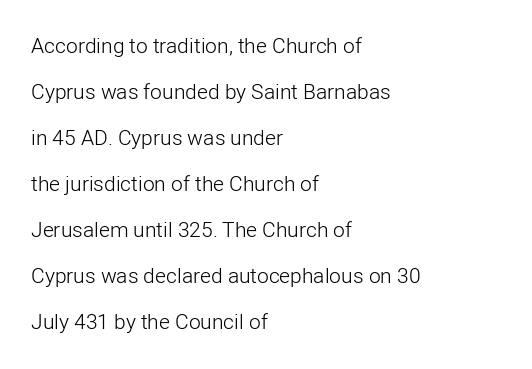
The foot of each line stays bare and open. You could fit nearly another row in the gap between these rows. Style check: upright. There is no visible air inserted between adjacent glyphs.
